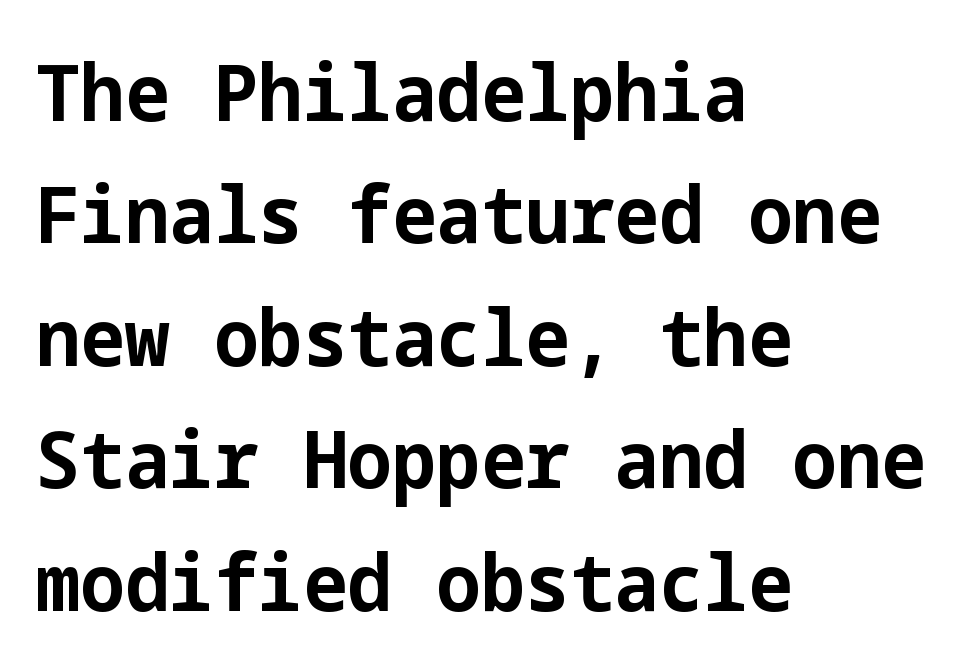
The image shows 79 px bold sans-serif type, upright; set left-aligned, normal line spacing (1.55x), normal letter spacing, not underlined; low stroke contrast and a medium x-height.
